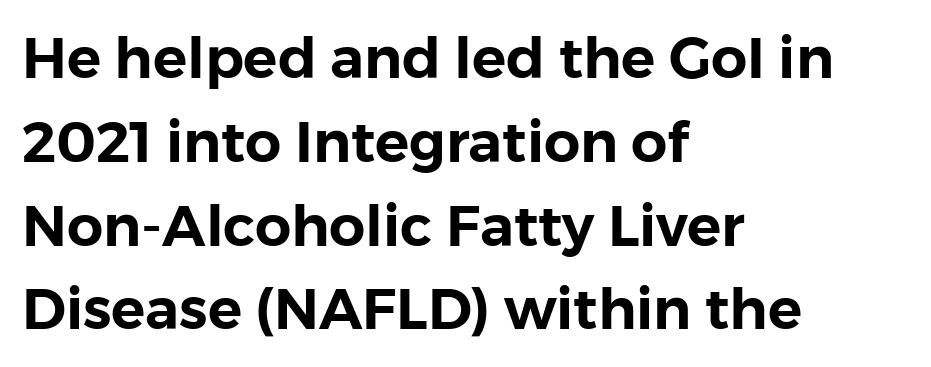
{"serif": "no", "italic": "no", "width": "normal", "x_height": "medium", "monospaced": "no", "underline": "no", "align": "left", "line_spacing": "normal", "line_spacing_ratio": 1.47, "letter_spacing": "normal", "letter_spacing_em": 0.0, "glyph_px": 57}
